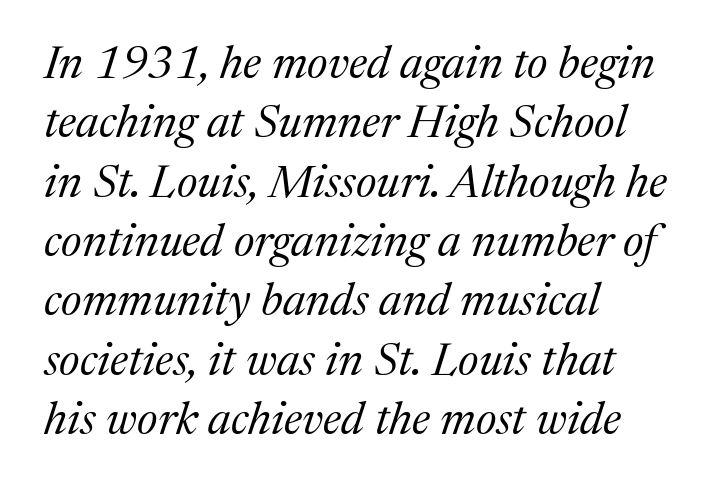
The image shows 46 px regular-weight serif type, italic (leaning right); set left-aligned, normal line spacing (1.29x), normal letter spacing, not underlined; medium stroke contrast and a medium x-height.
